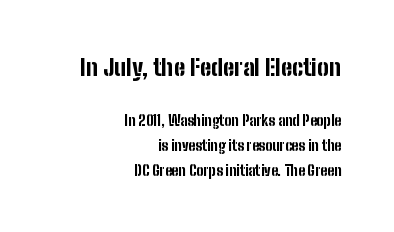
The typesetter chose a ragged-left arrangement here. Has an underline been added? It has not. Between these two stacked blocks, the higher one wins on size. The rendering keeps characters at their native spacing. Strokes here are thick enough to call this a true bold. The lettering stays uniformly vertical, giving the passage a roman look.
